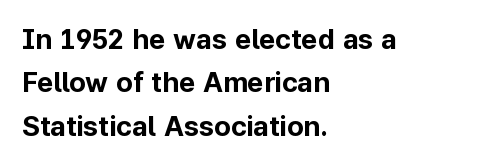
This sample uses plain, unmodified letter spacing. Pretty heavy lettering here — definitely bold. Descenders are the only things crossing below the line. I'd call this a sans setting — the letters go barefoot. Characters remain perfectly vertical along every line. Horizontally, the lines are justified to the leading edge only.
